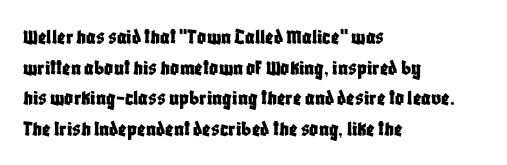
The image shows 22 px text type, upright; set left-aligned, normal line spacing (1.39x), normal letter spacing, not underlined.
